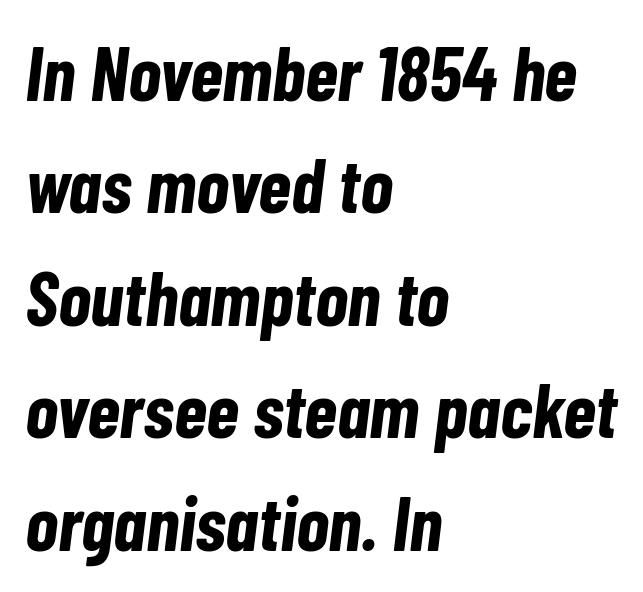
Horizontal bands of white between lines are of average thickness. Which margin do the lines hug? The left one — the right edge is uneven. Each glyph is drawn with heavy, bold strokes. The type is set solid horizontally, with unmodified tracking. There's an unmistakable incline to the writing here. The face used here is proportionally spaced, like ordinary book or web type.
